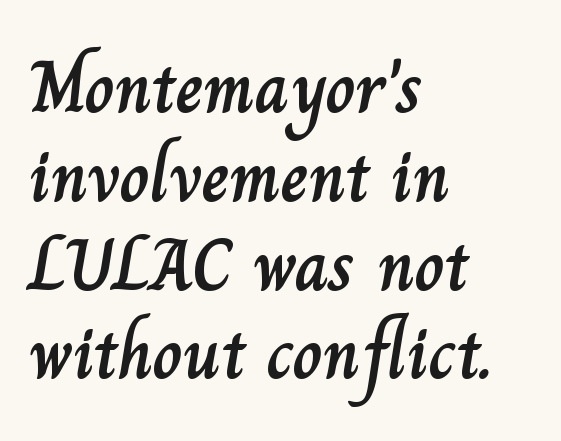
Do the characters align in a grid? No, the font is proportional. Compared with typical body copy, the letter spacing here is the same. A bare baseline throughout the passage. Short and long lines alike share a common starting point at left.
